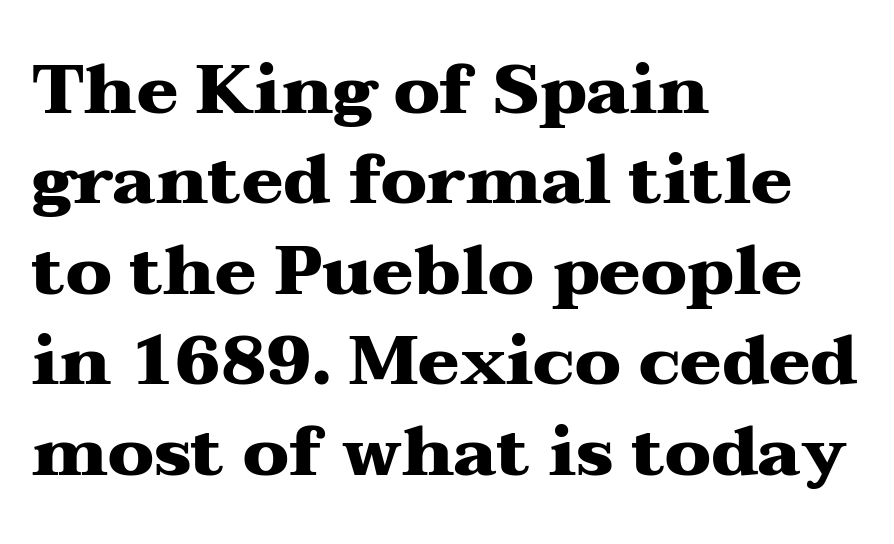
The space beneath each line is pristine and unruled. Look at the stroke-to-counter ratio: heavy, a bold. You can tell it's not italic because the verticals are truly vertical. Regarding serifs, this sample has them. Line beginnings align vertically; line endings do not.
